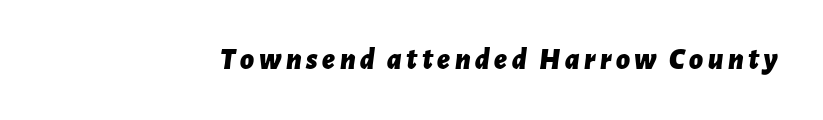
The lettering tilts uniformly, giving the passage an italic look. Think of a printed novel: that variable character pitch is what you see here. Bold? Absolutely — the strokes are thick and heavy. This rendering features lettering with no underline.
